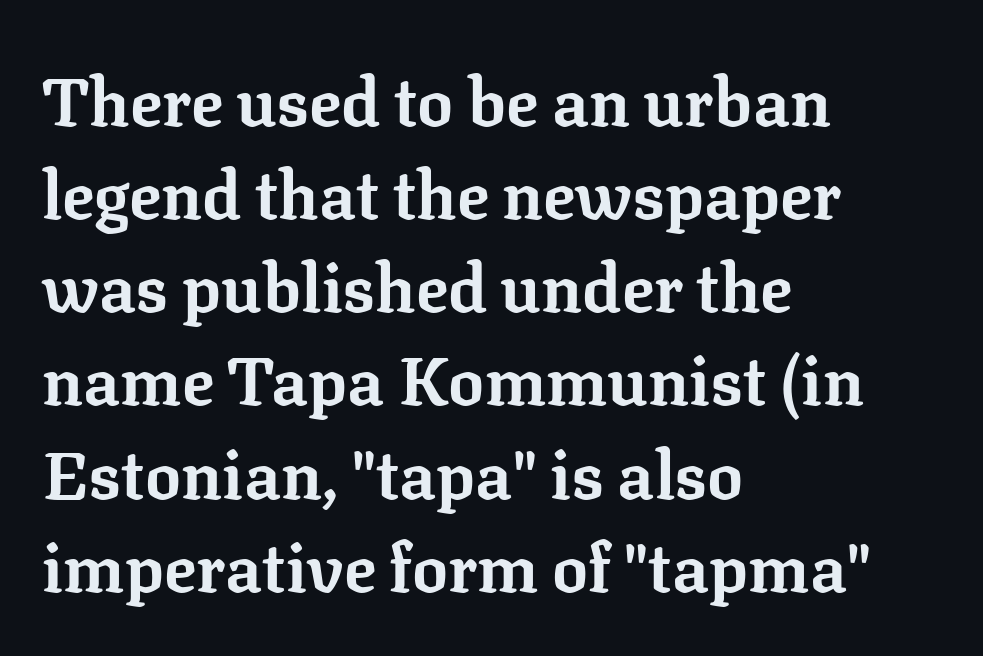
{"serif": "yes", "italic": "no", "bold": "yes", "weight": "bold", "width": "normal", "stroke_contrast": "low", "x_height": "medium", "monospaced": "no", "underline": "no", "align": "left", "line_spacing": "normal", "line_spacing_ratio": 1.39, "letter_spacing": "normal", "letter_spacing_em": 0.0, "glyph_px": 67}
